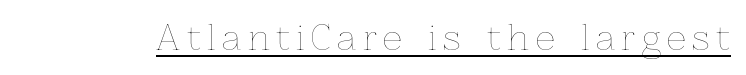
The image shows 34 px thin type, upright; set underlined; low stroke contrast and a medium x-height.
